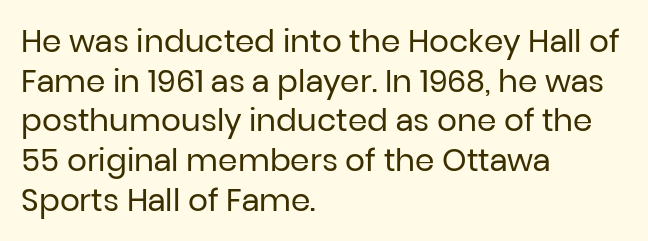
Q: Is the text bold? A: No.
Q: Is the text italic (slanted)? A: No, it is upright.
Q: Is the typeface a serif or a sans-serif typeface? A: Sans-serif.
Q: Is the text underlined? A: No.
Q: How is the paragraph aligned? A: Left-aligned.
Q: Is the spacing between letters normal or unusually wide? A: Normal.
Q: Is the spacing between lines tight, normal or loose? A: Normal.
Q: Width (condensed, normal, or wide)? A: Normal.
Q: Stroke contrast? A: Low.
Q: x-height? A: Medium.
Q: Monospaced? A: No.
